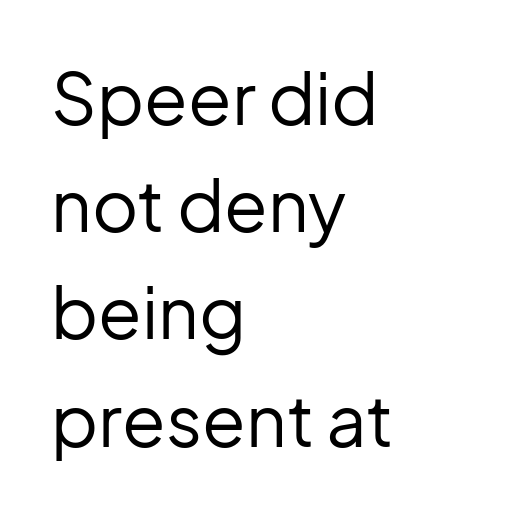
{"serif": "no", "italic": "no", "bold": "no", "weight": "regular", "width": "normal", "stroke_contrast": "low", "x_height": "medium", "monospaced": "no", "underline": "no", "align": "left", "line_spacing": "normal", "line_spacing_ratio": 1.51, "letter_spacing": "normal", "letter_spacing_em": 0.0, "glyph_px": 71}
